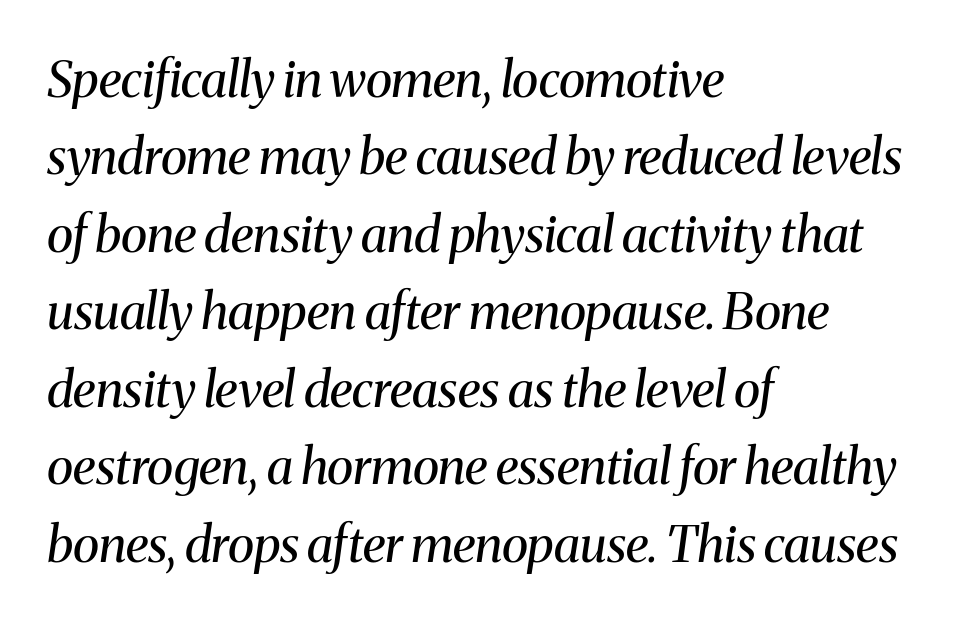
Q: Is the text bold? A: No.
Q: Is the text italic (slanted)? A: Yes, it leans right by about 8 degrees.
Q: Is the typeface a serif or a sans-serif typeface? A: Serif.
Q: Is the text underlined? A: No.
Q: How is the paragraph aligned? A: Left-aligned.
Q: Is the spacing between letters normal or unusually wide? A: Normal.
Q: Is the spacing between lines tight, normal or loose? A: Normal.
Q: Width (condensed, normal, or wide)? A: Normal.
Q: Stroke contrast? A: Medium.
Q: x-height? A: Medium.
Q: Monospaced? A: No.
